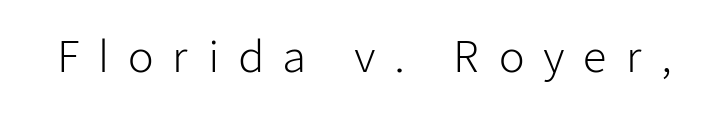
{"serif": "no", "italic": "no", "bold": "no", "weight": "light", "width": "normal", "stroke_contrast": "low", "x_height": "medium", "monospaced": "no", "underline": "no", "letter_spacing": "wide", "letter_spacing_em": 0.44, "glyph_px": 42}
